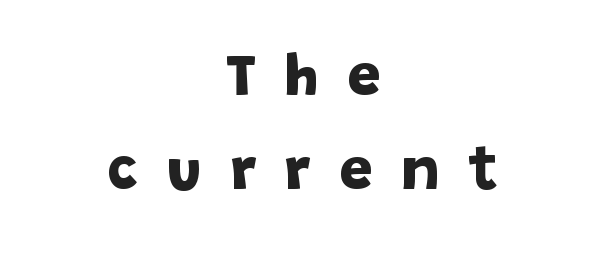
The image shows 59 px bold sans-serif type; set centered, normal line spacing (1.59x), unusually wide letter spacing (+0.49 em), not underlined; low stroke contrast and a large x-height.
